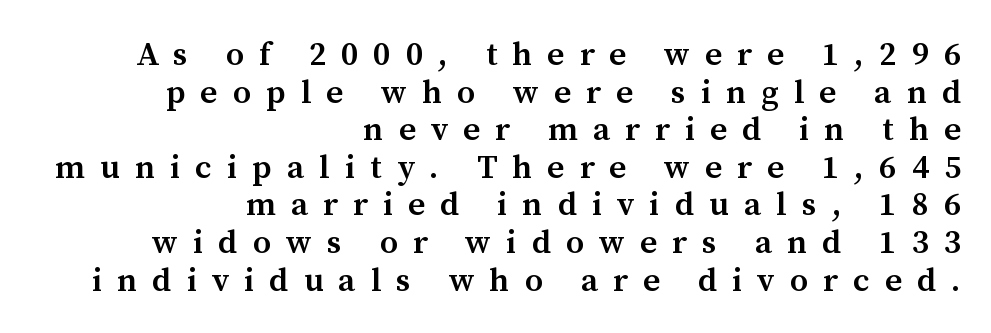
The image shows 33 px semibold serif type, upright; set right-aligned, tight line spacing (1.14x), unusually wide letter spacing (+0.46 em), not underlined; medium stroke contrast and a medium x-height.
